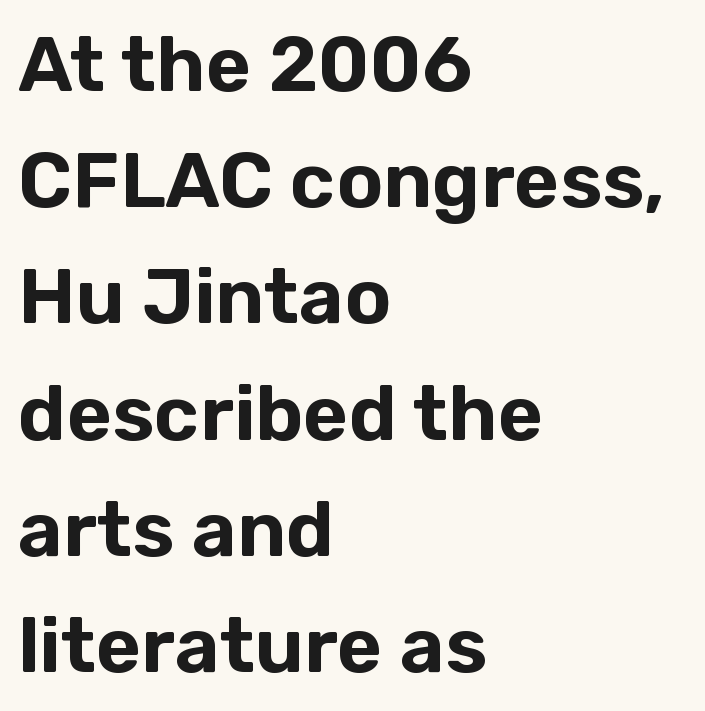
{"serif": "no", "italic": "no", "width": "normal", "stroke_contrast": "low", "x_height": "medium", "monospaced": "no", "underline": "no", "align": "left", "line_spacing": "normal", "line_spacing_ratio": 1.49, "letter_spacing": "normal", "letter_spacing_em": 0.0, "glyph_px": 78}
